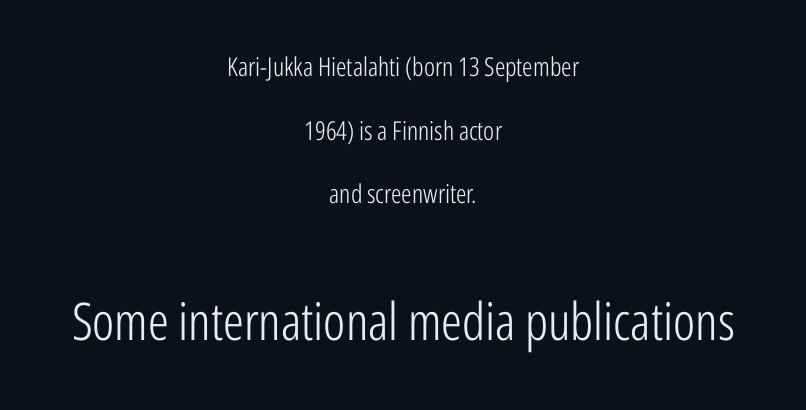
{"serif": "no", "italic": "no", "bold": "no", "weight": "light", "width": "condensed", "stroke_contrast": "low", "x_height": "medium", "monospaced": "no", "underline": "no", "align": "center", "line_spacing": "loose", "line_spacing_ratio": 2.45, "letter_spacing": "normal", "letter_spacing_em": 0.0, "larger_block": "second", "size_ratio": 2.0, "glyph_px": 52}
